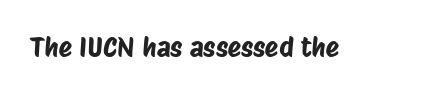
The image shows 28 px condensed sans-serif type; set normal letter spacing, not underlined; low stroke contrast and a large x-height.
